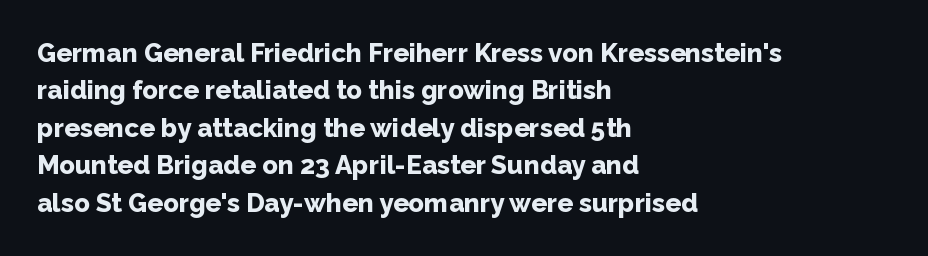
The image shows 26 px bold type, upright; set left-aligned, normal line spacing (1.44x), normal letter spacing, not underlined.
